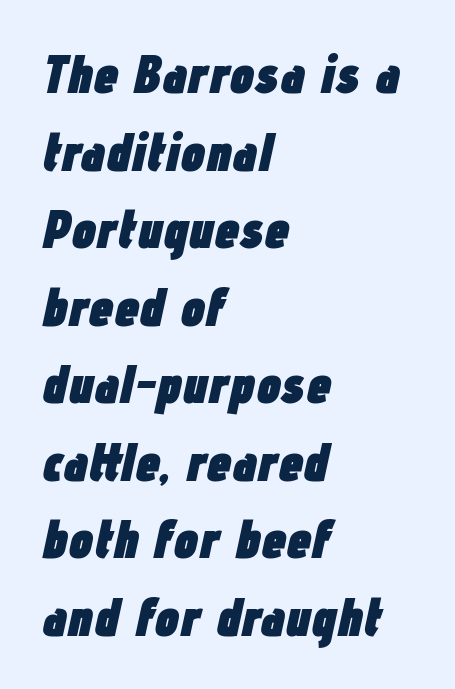
The letters are bold, with thick, heavy strokes. Letters rest on an invisible, unmarked baseline. Reading down the block, your eye returns to a fixed left position each line. Nobody touched the tracking dial on this one.
